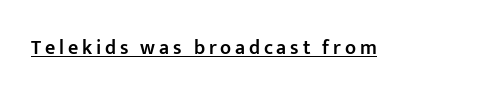
{"italic": "no", "bold": "semi", "underline": "yes", "glyph_px": 20}
